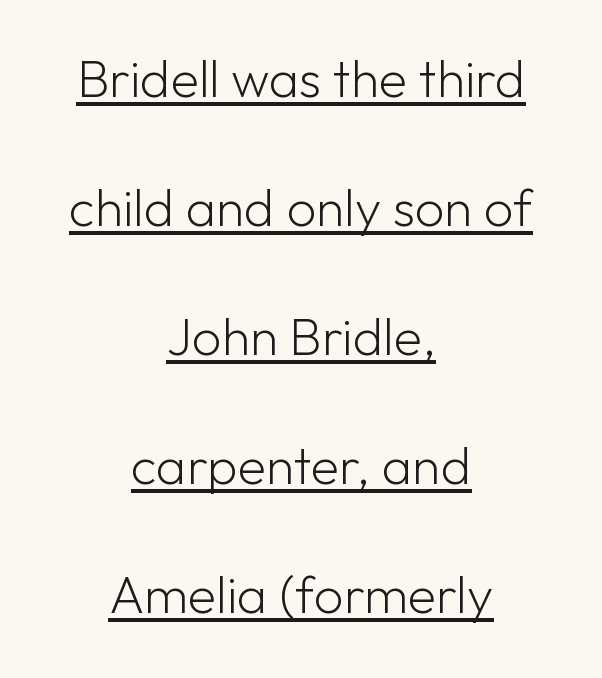
In terms of letterspacing, this is plain default setting. Students, observe the line beneath the letters — that is underlining. Stroke thickness stays within the range of a standard reading face or lighter. Varying glyph widths throughout — classic text-font behaviour.
